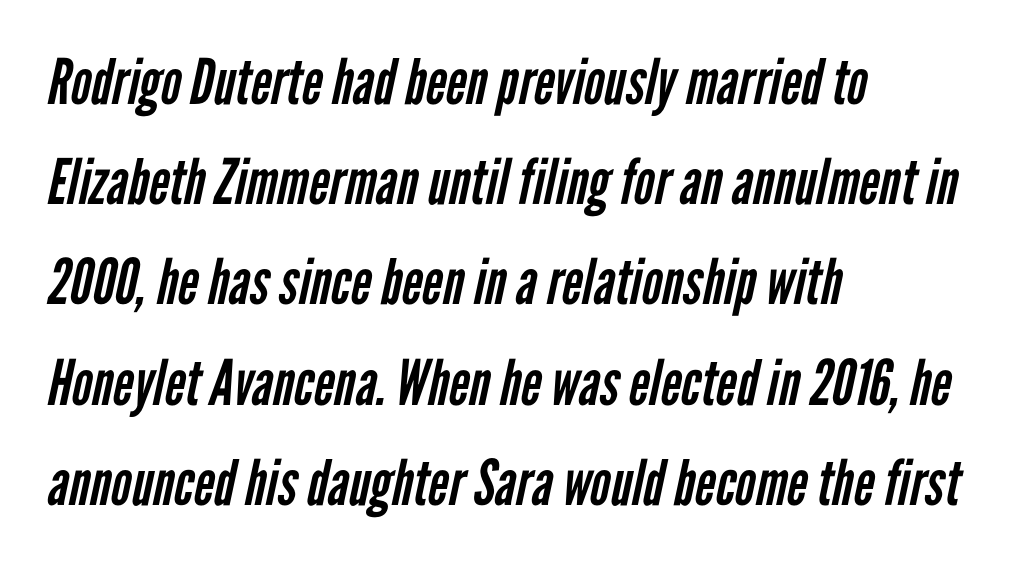
The setting favours the left margin, as ordinary paragraphs usually do. This rendering leaves character spacing at its baseline value. The font sits on the lighter half of the weight spectrum, regular included. Is this a fixed-width face? No — the glyphs have proportional, varying widths. In terms of leading, this rendering sits right in the middle.
